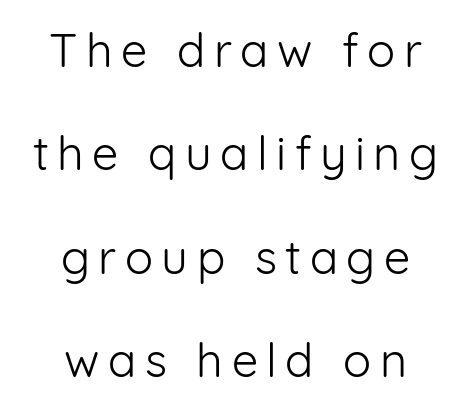
Just letters on the line, the space beneath them empty. This is the regular roman posture of the typeface. Nope, no serifs anywhere on these letters. A typesetter would call this proportional, since set widths differ per character.
